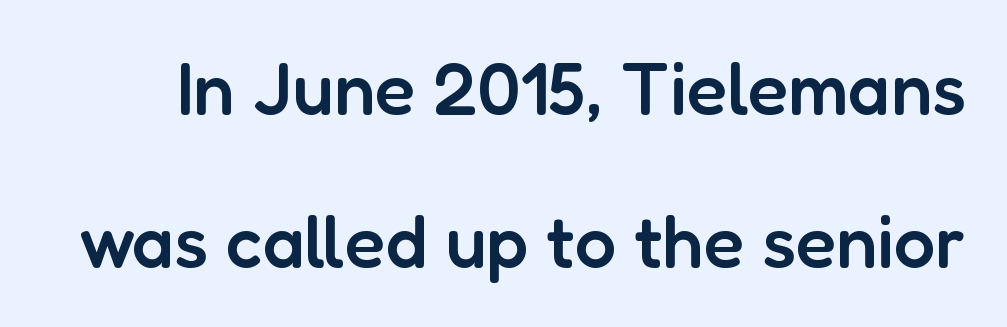
The image shows 74 px semibold sans-serif type, upright; set loose line spacing (2.07x), normal letter spacing, not underlined; low stroke contrast and a medium x-height.
